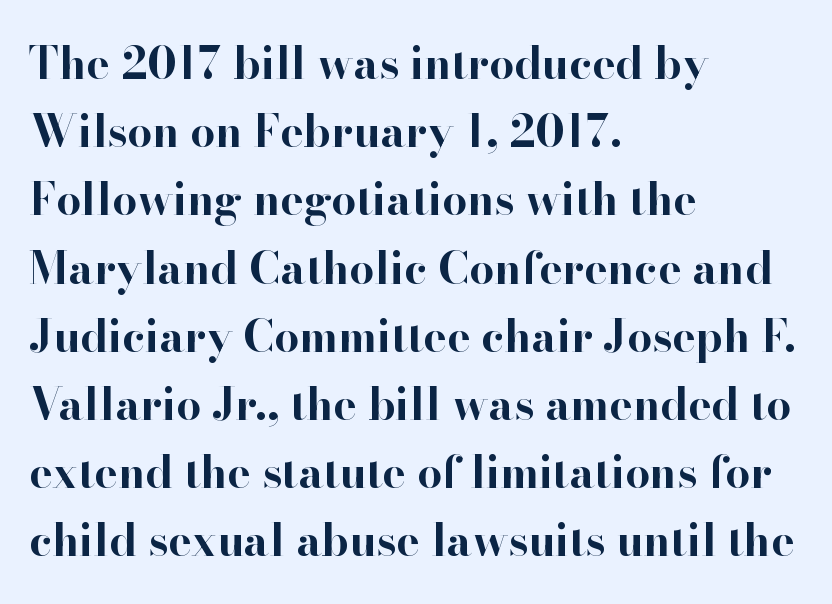
Q: Is the text bold? A: Yes.
Q: Is the text italic (slanted)? A: No, it is upright.
Q: Is the typeface a serif or a sans-serif typeface? A: Serif.
Q: Is the text underlined? A: No.
Q: How is the paragraph aligned? A: Left-aligned.
Q: Is the spacing between letters normal or unusually wide? A: Normal.
Q: Is the spacing between lines tight, normal or loose? A: Normal.
Q: Width (condensed, normal, or wide)? A: Normal.
Q: Stroke contrast? A: High.
Q: x-height? A: Small.
Q: Monospaced? A: No.
